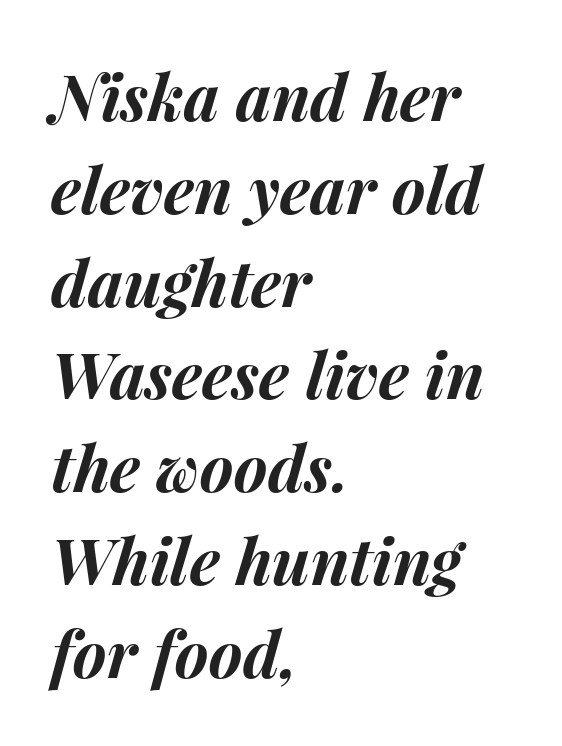
The type is set solid horizontally, with unmodified tracking. Looks like regular typesetting: each glyph gets only the width it needs. A dark, heavy texture on the line: the type is bold. The strip under each line holds only bare page. Vertical spacing — default. The lettering tilts uniformly, giving the passage an italic look.
